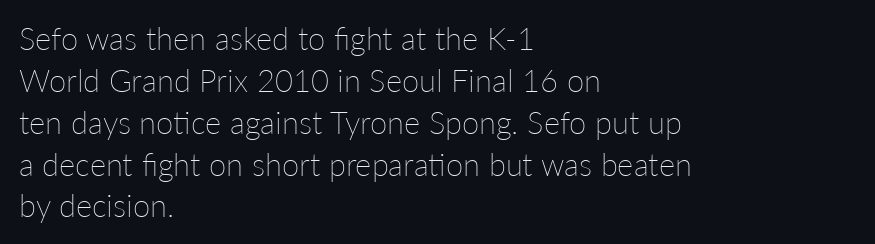
The image shows 31 px thin type, upright; set left-aligned, normal line spacing (1.35x), normal letter spacing, not underlined; low stroke contrast and a medium x-height.
